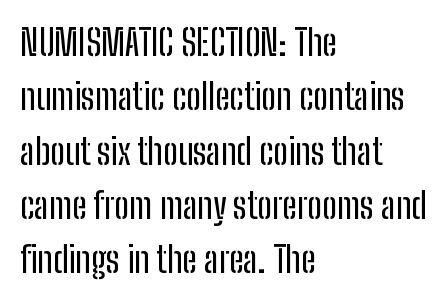
Q: Is the text italic (slanted)? A: No, it is upright.
Q: Is the typeface a serif or a sans-serif typeface? A: Sans-serif.
Q: Is the text underlined? A: No.
Q: How is the paragraph aligned? A: Left-aligned.
Q: Is the spacing between letters normal or unusually wide? A: Normal.
Q: Is the spacing between lines tight, normal or loose? A: Normal.
Q: Width (condensed, normal, or wide)? A: Condensed.
Q: Stroke contrast? A: Low.
Q: x-height? A: Medium.
Q: Monospaced? A: No.
